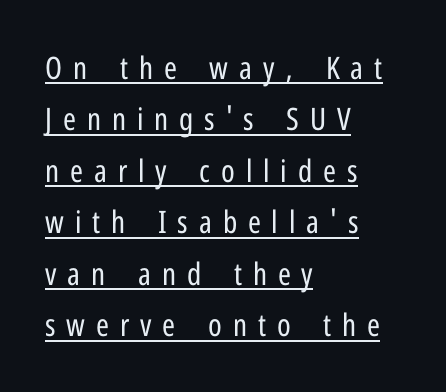
{"serif": "no", "italic": "no", "bold": "no", "weight": "regular", "width": "condensed", "stroke_contrast": "low", "x_height": "medium", "monospaced": "no", "underline": "yes", "align": "left", "line_spacing": "normal", "line_spacing_ratio": 1.66, "letter_spacing": "wide", "letter_spacing_em": 0.35, "glyph_px": 31}
